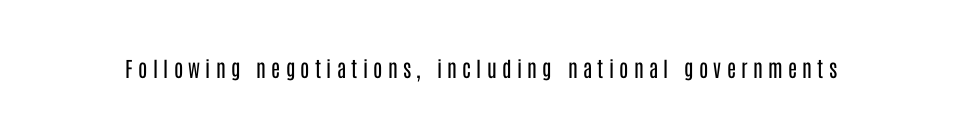
The image shows 21 px text type, upright; set unusually wide letter spacing (+0.25 em), not underlined.
